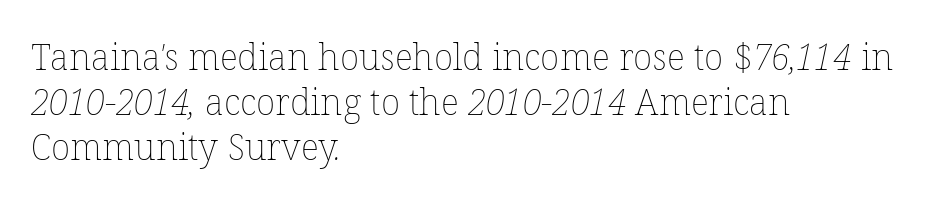
The image shows 36 px thin type; set left-aligned, normal line spacing (1.25x), normal letter spacing, not underlined; low stroke contrast and a medium x-height.
